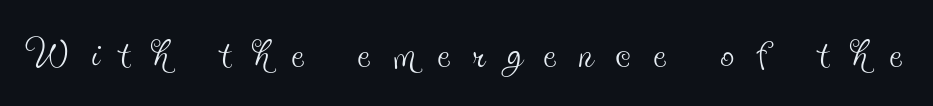
{"serif": "yes", "bold": "no", "weight": "thin", "width": "condensed", "x_height": "small", "monospaced": "no", "underline": "no", "letter_spacing": "wide", "letter_spacing_em": 0.4, "glyph_px": 56}
